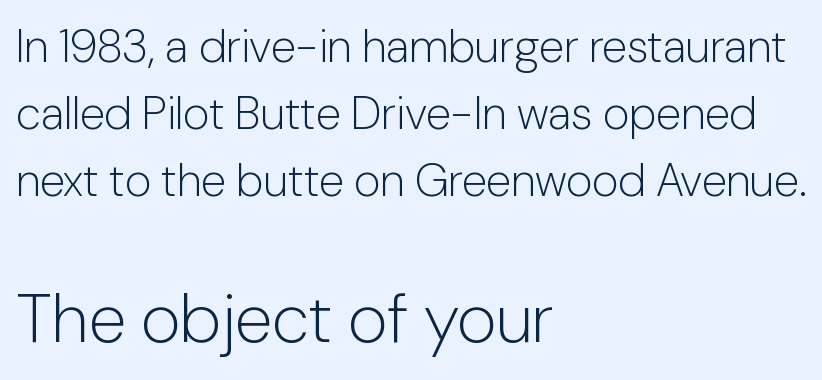
This sample is left-justified, so line endings fall wherever the words run out. Upright lettering throughout. Check the space under the baseline: it is left empty. No extra ink here — the face is not bold. The emphasis by scale lands on block number two, below.
